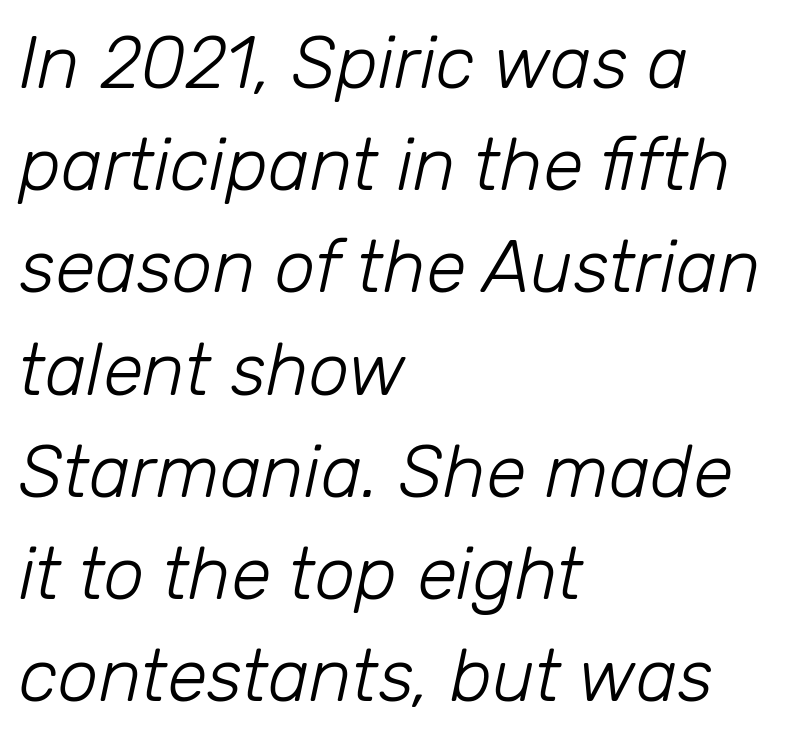
Evenly set lines give the paragraph a standard silhouette. Looking at the ascenders, they clearly lean. Characters follow at the spacing the type designer built in. The font is comparable to plain body text, perhaps lighter. The passage shown is typed in a proportional face where columns would drift.
